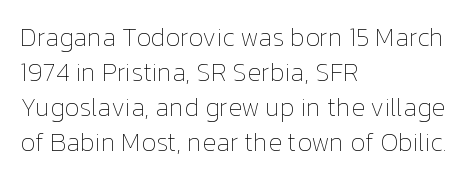
How are the letters spaced? Ordinarily, with no added tracking. Has an underline been added? It has not. Honestly, the row spacing looks completely unremarkable. The font is comparable to plain body text, perhaps lighter. Visually the block forms a straight wall on the left and a jagged coastline on the right.
